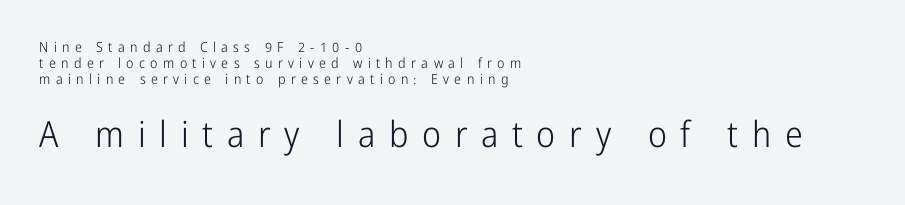
Line beginnings align vertically; line endings do not. Is this a heavy cut? Hardly; it is regular or lighter. Is there any slant? The stems are plumb. If you measured baseline to baseline, you'd find a short distance.
